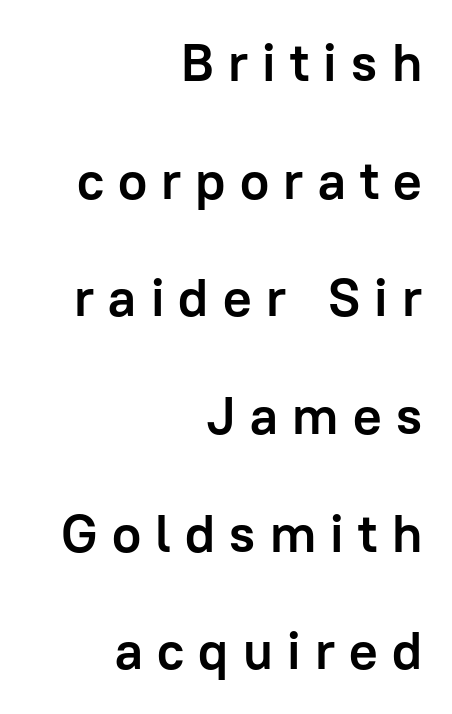
The image shows 53 px semibold sans-serif type, upright; set right-aligned, loose line spacing (2.22x), unusually wide letter spacing (+0.27 em), not underlined; low stroke contrast and a medium x-height.
